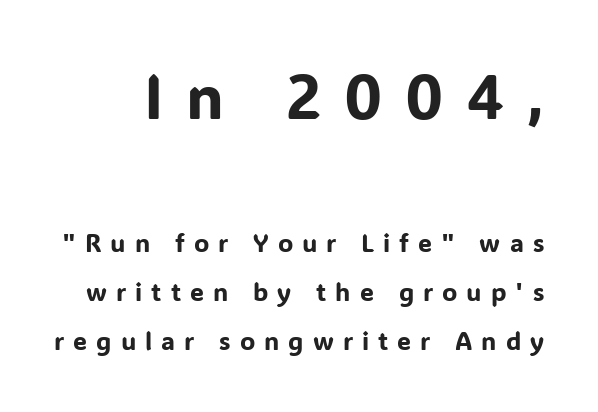
Q: Is the text italic (slanted)? A: No, it is upright.
Q: Is the typeface a serif or a sans-serif typeface? A: Sans-serif.
Q: Is the text underlined? A: No.
Q: Is the spacing between letters normal or unusually wide? A: Unusually wide.
Q: Is the spacing between lines tight, normal or loose? A: Loose.
Q: Which block of text is set in a larger size, the first (top) or the second (bottom)? A: The first (top) one.
Q: Width (condensed, normal, or wide)? A: Normal.
Q: Stroke contrast? A: Low.
Q: x-height? A: Medium.
Q: Monospaced? A: No.
